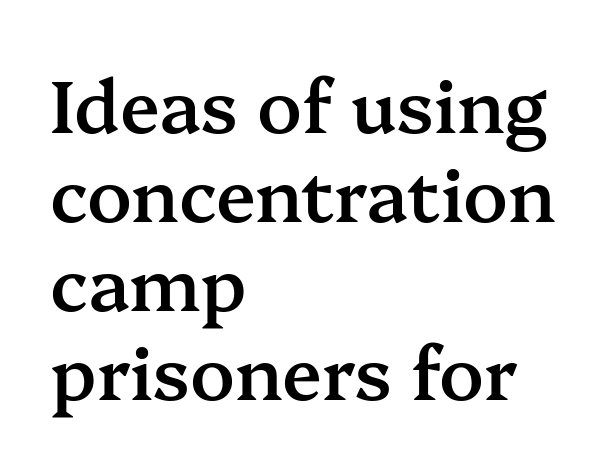
Q: Is the text bold? A: Semi-bold.
Q: Is the text italic (slanted)? A: No, it is upright.
Q: Is the typeface a serif or a sans-serif typeface? A: Serif.
Q: Is the text underlined? A: No.
Q: How is the paragraph aligned? A: Left-aligned.
Q: Is the spacing between letters normal or unusually wide? A: Normal.
Q: Width (condensed, normal, or wide)? A: Normal.
Q: Stroke contrast? A: Medium.
Q: x-height? A: Medium.
Q: Monospaced? A: No.
